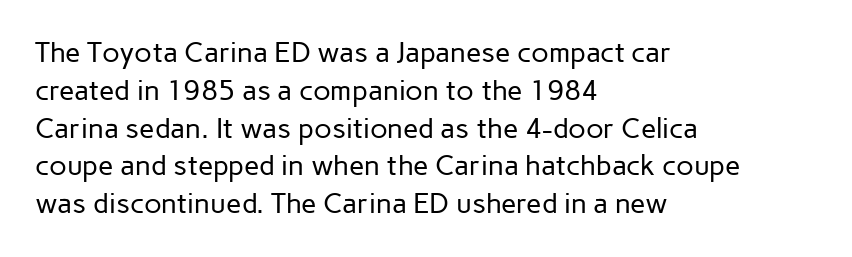
The image shows 28 px regular-weight sans-serif type, upright; set left-aligned, normal line spacing (1.35x), normal letter spacing, not underlined; low stroke contrast and a medium x-height.
